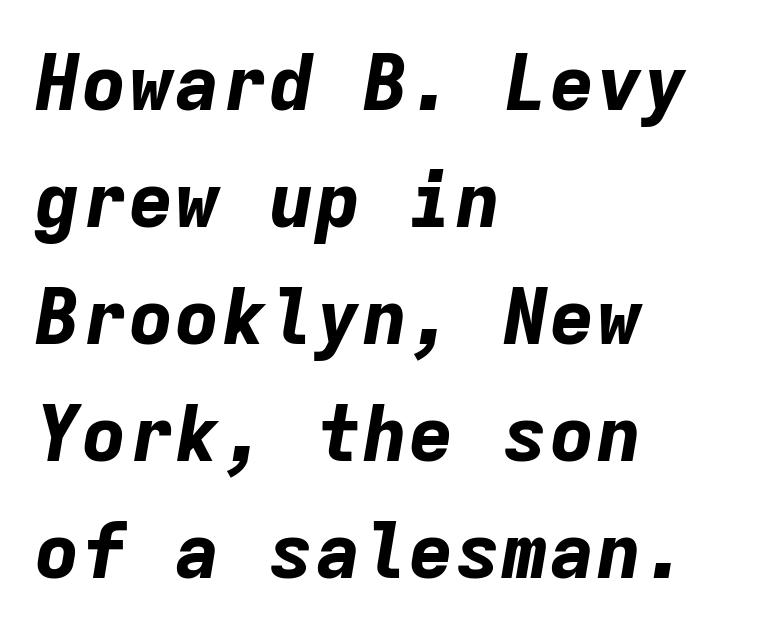
The image shows 78 px bold type, italic (leaning right), monospaced; set left-aligned, normal line spacing (1.5x), normal letter spacing, not underlined; low stroke contrast and a medium x-height.
